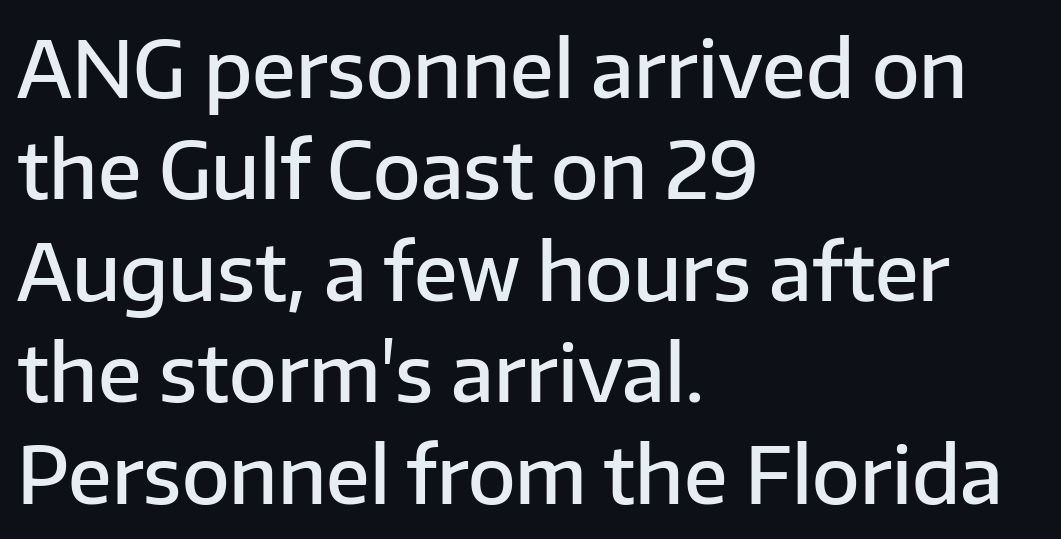
I'd call this a sans setting — the letters go barefoot. Whoever set this chose a conventional vertical rhythm. Anything drawn beneath the words? Only blank space. Does the lettering tilt? It doesn't — this is upright.
